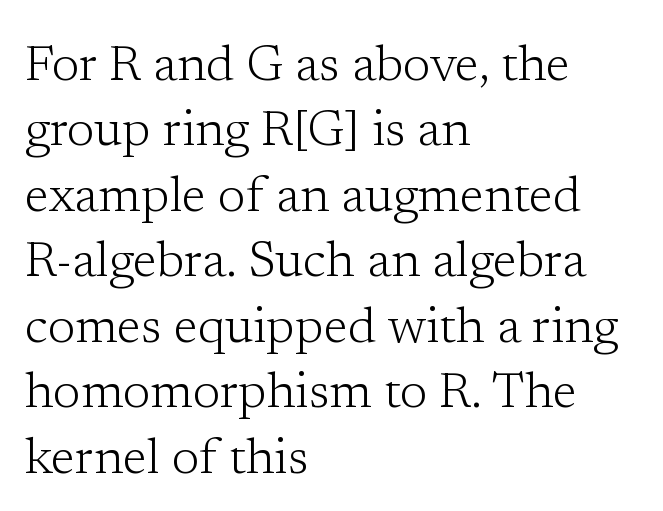
{"serif": "yes", "italic": "no", "bold": "no", "weight": "light", "width": "normal", "stroke_contrast": "low", "x_height": "medium", "monospaced": "no", "underline": "no", "align": "left", "line_spacing": "normal", "line_spacing_ratio": 1.31, "letter_spacing": "normal", "letter_spacing_em": 0.0, "glyph_px": 50}
